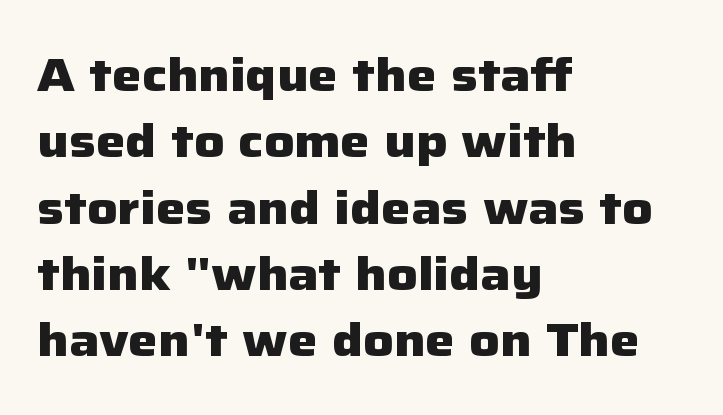
In terms of letterspacing, this is plain default setting. The strip under each line holds only bare page. Nope, not italic — everything's standing straight. You could not count columns in this text — the font is proportionally spaced. Notice how the passage keeps a crisp vertical edge on the left only.
